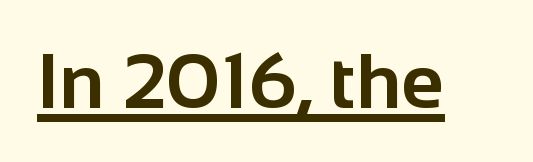
The letters carry no serifs — their stems end cleanly without finishing strokes. This sample has the flowing, uneven cadence of proportional lettering. Heft: maximum for text — a bold. Looks like someone drew a line under every word here. A roman cut, with each character standing at attention. In terms of letterspacing, this is plain default setting.
